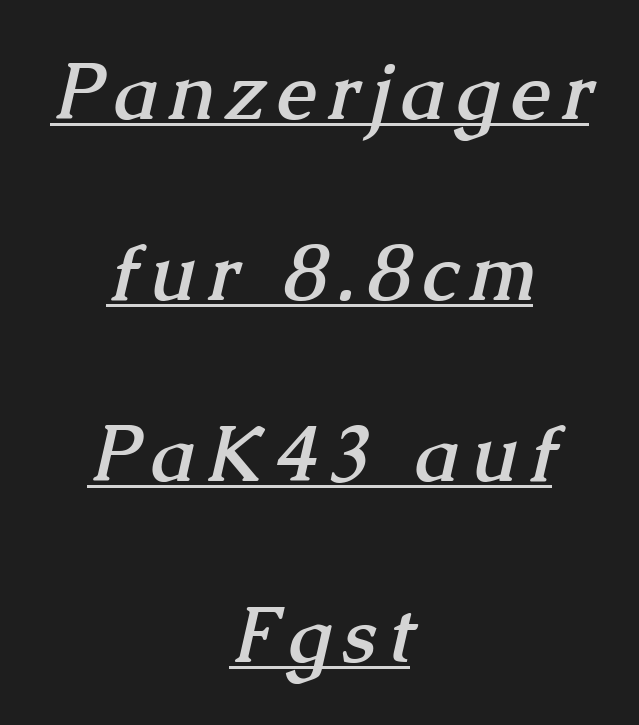
The image shows 77 px semibold serif type; set centered, loose line spacing (2.35x), underlined; medium stroke contrast and a medium x-height.
